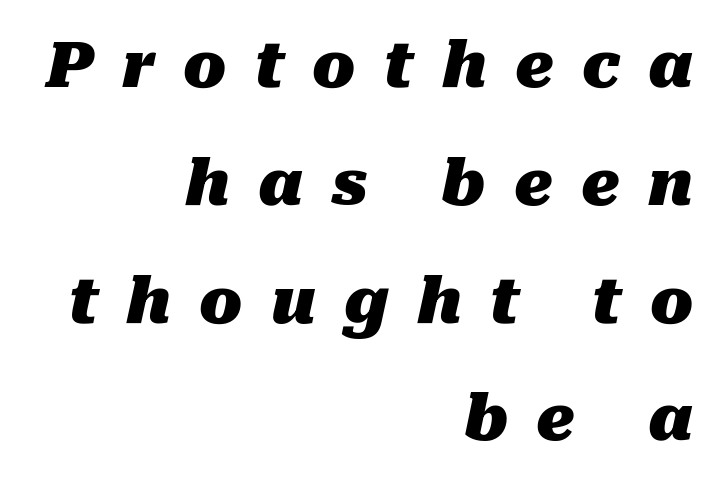
The passage shown is not underscored anywhere. This sample has the flowing, uneven cadence of proportional lettering. Does extra space separate the letters? Yes, quite a lot of it. These lines stack with their right ends in a neat column.
